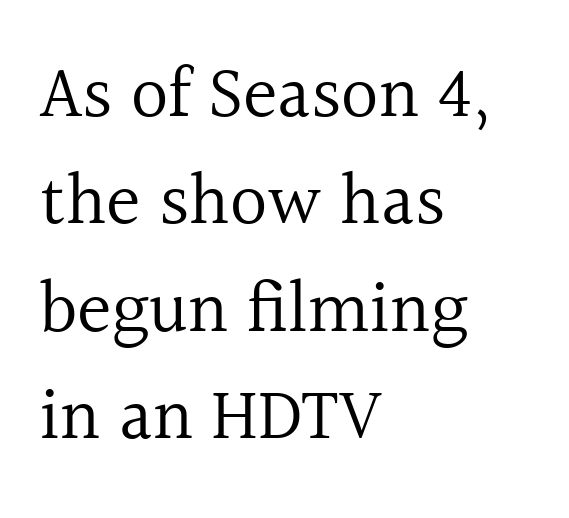
Nobody drew a line under any word here. Vertically, the passage feels balanced, rows spaced as you'd expect. The gaps between neighbouring characters are ordinary and unremarkable. Think of a printed novel: that variable character pitch is what you see here. The weight would be labelled regular, book, light, or lighter still.
